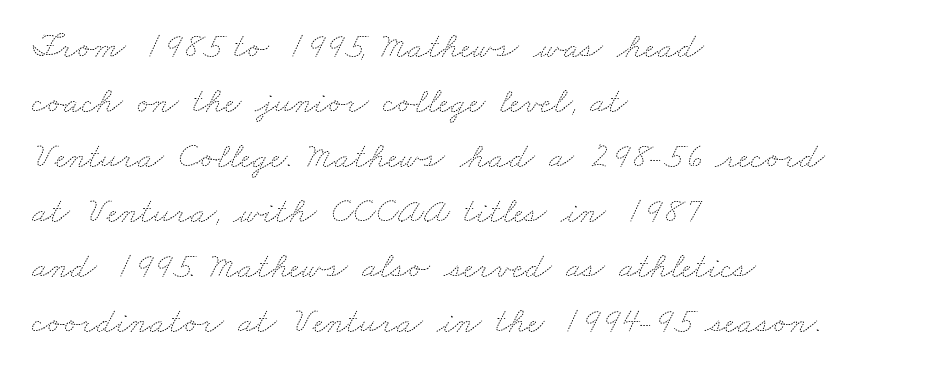
Q: Is the text bold? A: No.
Q: Is the text underlined? A: No.
Q: How is the paragraph aligned? A: Left-aligned.
Q: Is the spacing between letters normal or unusually wide? A: Normal.
Q: Is the spacing between lines tight, normal or loose? A: Normal.
Q: Width (condensed, normal, or wide)? A: Wide.
Q: Stroke contrast? A: Medium.
Q: x-height? A: Small.
Q: Monospaced? A: No.
